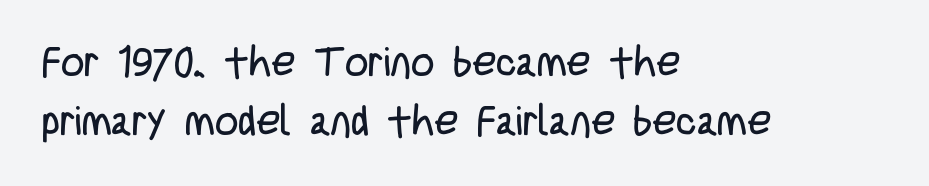
{"serif": "no", "italic": "no", "bold": "no", "weight": "regular", "width": "condensed", "stroke_contrast": "low", "x_height": "large", "monospaced": "no", "underline": "no", "align": "left", "line_spacing": "normal", "line_spacing_ratio": 1.44, "letter_spacing": "normal", "letter_spacing_em": 0.0, "glyph_px": 41}
